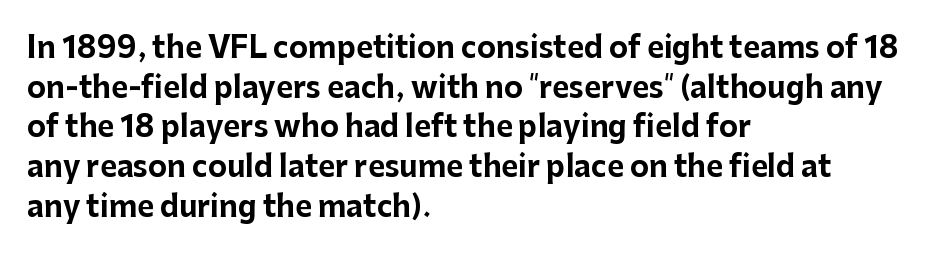
This rendering leaves character spacing at its baseline value. If you drew a ruler down the left edge, every line would touch it. What kind of face is this? One without serifs — a sans. Character widths vary here, with narrow letters taking less room than wide ones. This rendering features lettering with no underline.
